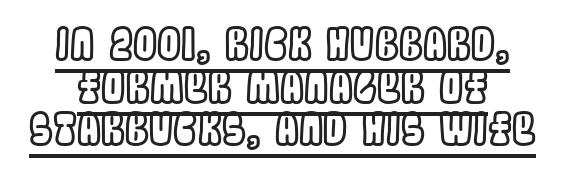
{"italic": "no", "width": "condensed", "x_height": "large", "monospaced": "no", "underline": "yes", "line_spacing": "tight", "line_spacing_ratio": 0.99, "letter_spacing": "normal", "letter_spacing_em": 0.0, "glyph_px": 43}
